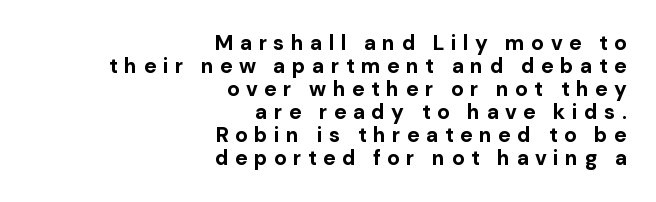
Ordinary non-slanted type is in use. Short note: letters widely spaced. Any mark beneath the type? The region is blank. If you measured baseline to baseline, you'd find a short distance. I'd describe the lettering as bold — thick and assertive.
